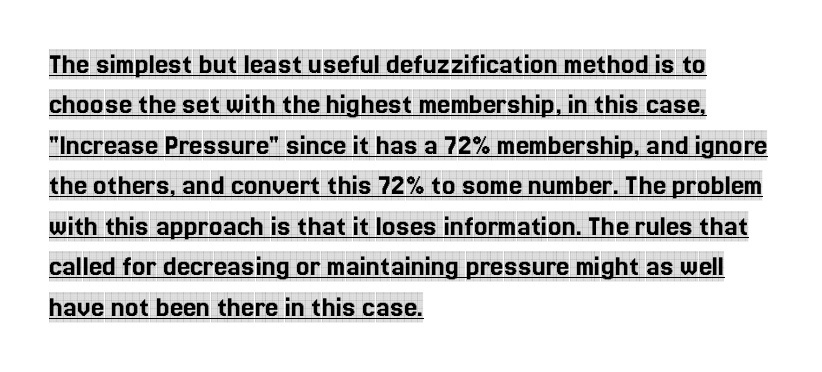
{"serif": "yes", "italic": "no", "width": "condensed", "x_height": "large", "monospaced": "no", "underline": "yes", "align": "left", "line_spacing": "normal", "line_spacing_ratio": 1.35, "letter_spacing": "normal", "letter_spacing_em": 0.0, "glyph_px": 30}
